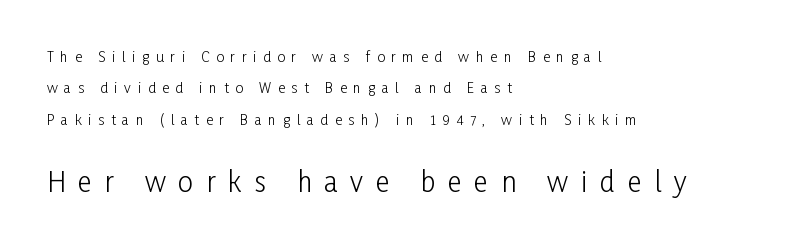
This is not heavy type; no bold has been used. This sample trades compactness for vertical openness between lines. The paragraph shown leans on its left margin. Beneath every word, the page is bare. Rendered with straight, roman letterforms.
